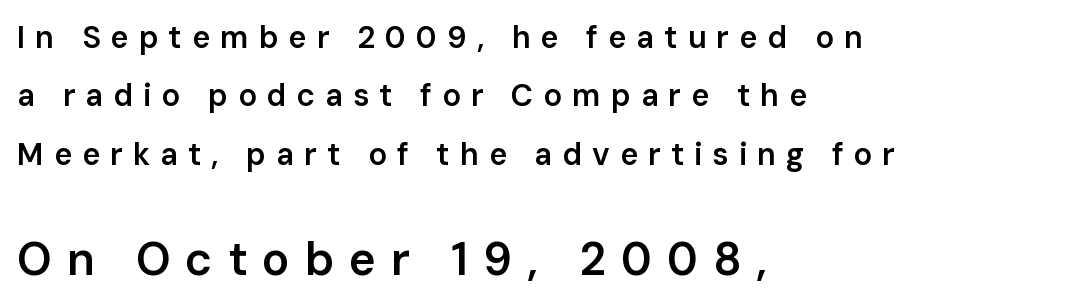
Unlike italic type, these characters show no tilt at all. The emphasis by scale lands on block number two, below. Inter-character spacing is expanded well beyond the font's built-in metrics. The face used here is proportionally spaced, like ordinary book or web type.
